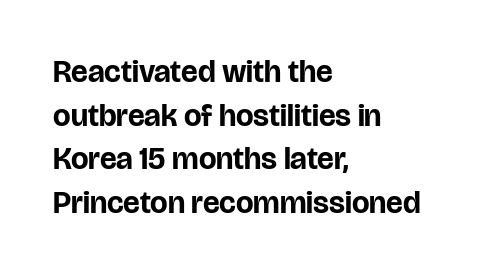
The image shows 31 px bold sans-serif type, upright; set left-aligned, normal line spacing (1.41x), normal letter spacing, not underlined; low stroke contrast and a large x-height.
